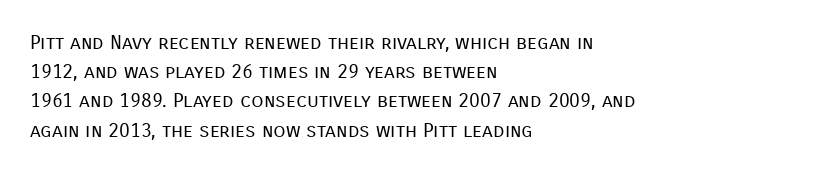
Q: Is the text bold? A: No.
Q: Is the text italic (slanted)? A: No, it is upright.
Q: Is the text underlined? A: No.
Q: How is the paragraph aligned? A: Left-aligned.
Q: Is the spacing between letters normal or unusually wide? A: Normal.
Q: Is the spacing between lines tight, normal or loose? A: Normal.
